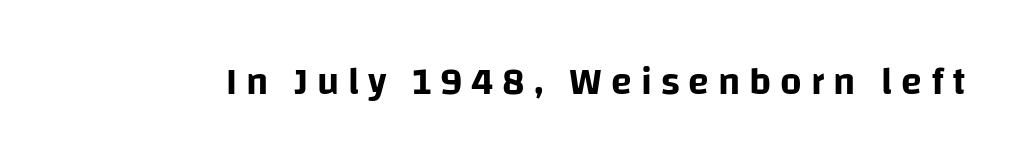
{"serif": "no", "italic": "no", "width": "normal", "stroke_contrast": "low", "x_height": "large", "monospaced": "no", "underline": "no", "letter_spacing": "wide", "letter_spacing_em": 0.23, "glyph_px": 38}
